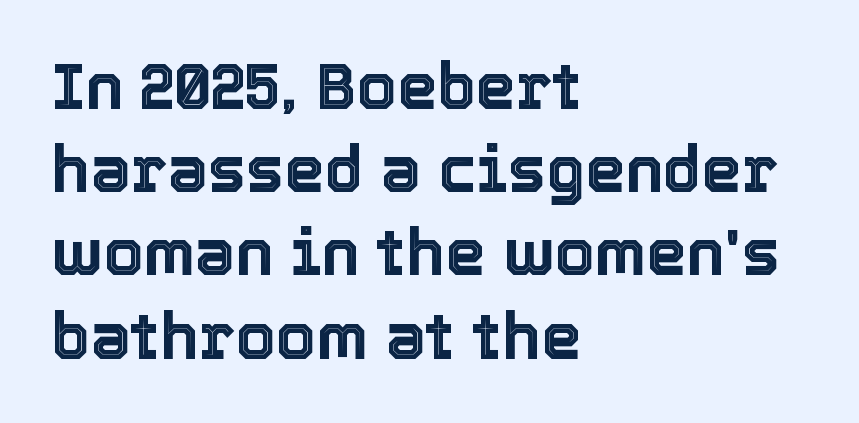
Q: Is the text italic (slanted)? A: No, it is upright.
Q: Is the text underlined? A: No.
Q: How is the paragraph aligned? A: Left-aligned.
Q: Is the spacing between letters normal or unusually wide? A: Normal.
Q: Is the spacing between lines tight, normal or loose? A: Normal.
Q: Width (condensed, normal, or wide)? A: Normal.
Q: x-height? A: Medium.
Q: Monospaced? A: No.
